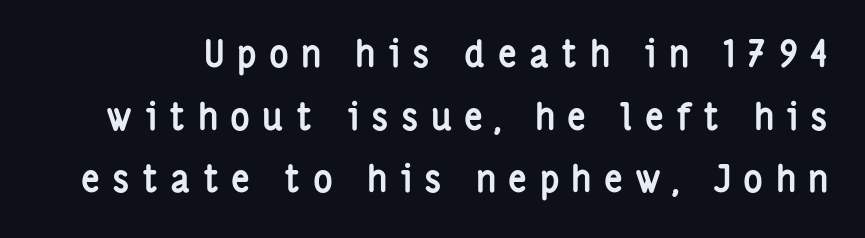
{"serif": "no", "italic": "no", "bold": "yes", "weight": "semibold", "width": "condensed", "stroke_contrast": "low", "x_height": "medium", "monospaced": "no", "underline": "no", "line_spacing": "normal", "line_spacing_ratio": 1.69, "letter_spacing": "wide", "letter_spacing_em": 0.33, "glyph_px": 37}
